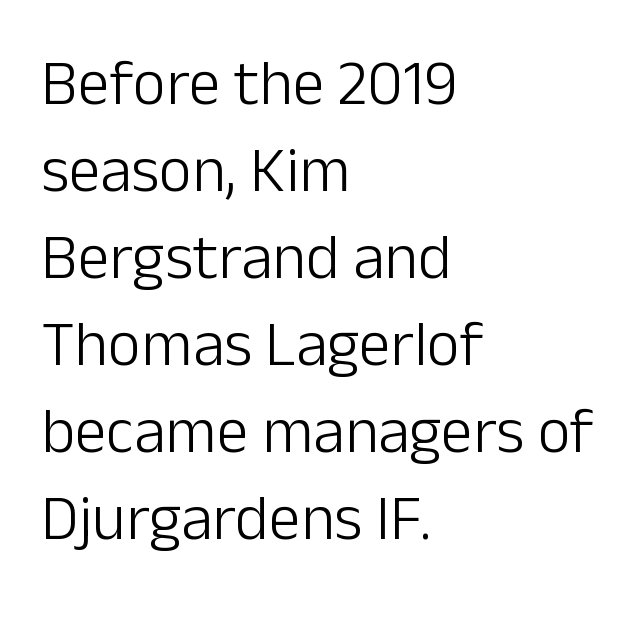
{"serif": "no", "italic": "no", "bold": "no", "weight": "light", "width": "normal", "stroke_contrast": "low", "x_height": "medium", "monospaced": "no", "underline": "no", "align": "left", "line_spacing": "normal", "line_spacing_ratio": 1.36, "letter_spacing": "normal", "letter_spacing_em": 0.0, "glyph_px": 64}
